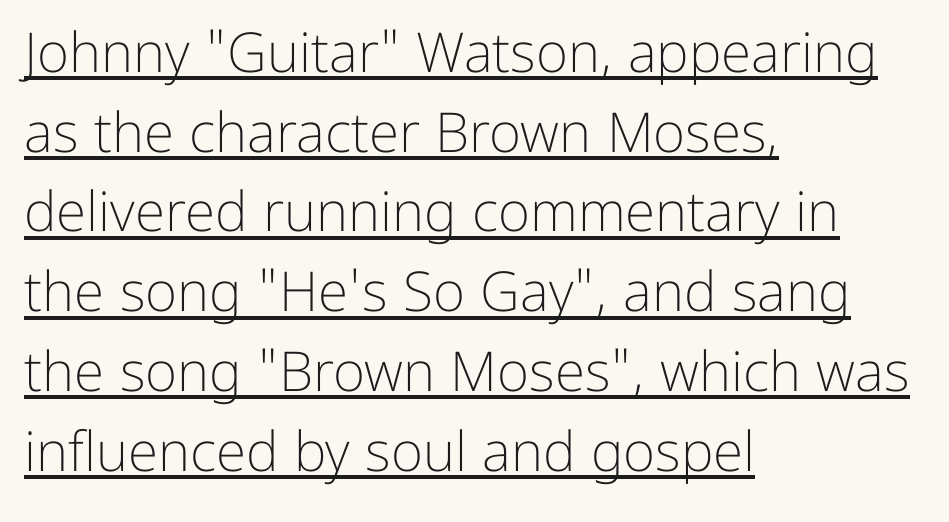
The typeface chosen for these lines omits serifs. No heavy texture on the line: the type isn't bold. In terms of leading, this rendering sits right in the middle. The lines are quadded left. These lines are rendered in a variable-pitch font. Glyph-to-glyph distance matches everyday printed text.
